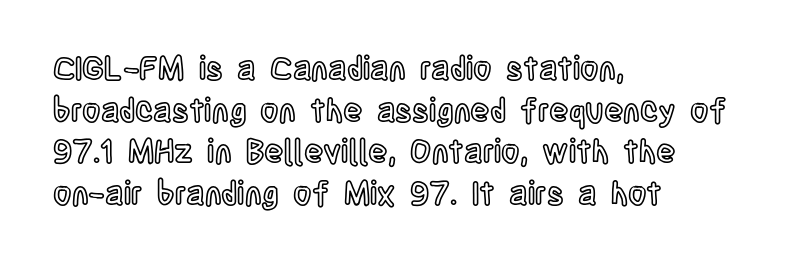
Q: Is the text italic (slanted)? A: No, it is upright.
Q: Is the text underlined? A: No.
Q: How is the paragraph aligned? A: Left-aligned.
Q: Is the spacing between letters normal or unusually wide? A: Normal.
Q: Is the spacing between lines tight, normal or loose? A: Normal.
Q: Width (condensed, normal, or wide)? A: Condensed.
Q: x-height? A: Large.
Q: Monospaced? A: No.
